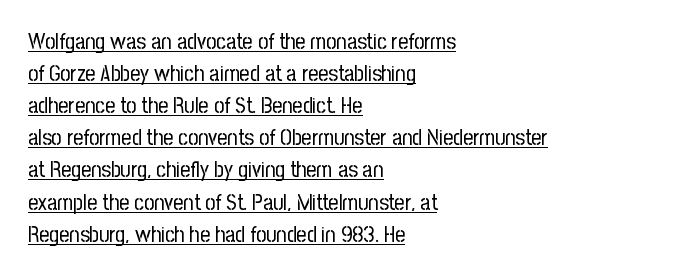
The lines sit at an ordinary, default distance from one another. The weight would be labelled regular, book, light, or lighter still. The typography opts for an upright posture over an oblique one. Tracking here is standard; glyphs follow each other at the usual distance. Casual observation: everything's shoved over to the left. Honestly, the underline is the first thing you notice here.
